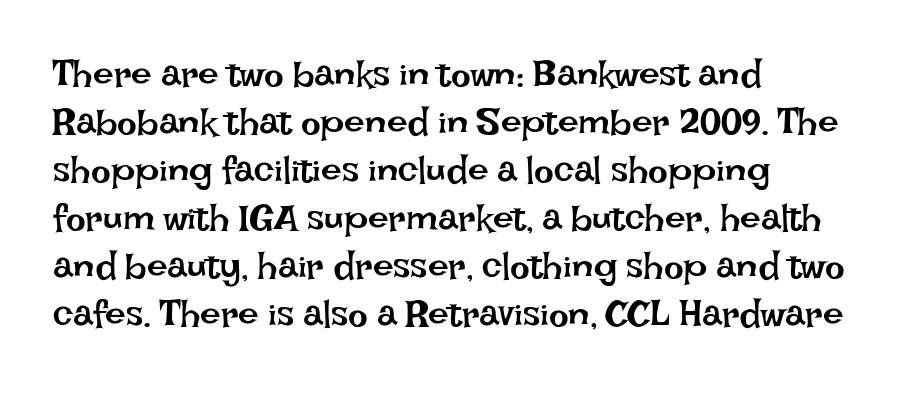
Designer's note — italics off, roman on. The leading is moderate, giving the passage an even texture. A typesetter would call this proportional, since set widths differ per character. Plain, unruled lines of type. Layout note: lines flush left. Is the stroke heavy? The answer is a plain regular-or-lighter.
